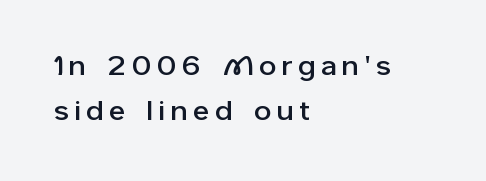
{"italic": "no", "underline": "no", "align": "left", "line_spacing": "normal", "line_spacing_ratio": 1.67, "letter_spacing": "wide", "letter_spacing_em": 0.23, "glyph_px": 27}
